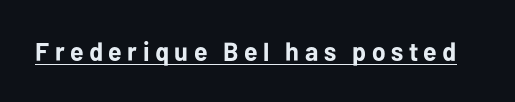
Style check: upright. Quick note: underline on. Honestly, the letter spacing is so wide it's the main thing you notice. A dark, heavy texture on the line: the type is bold.
